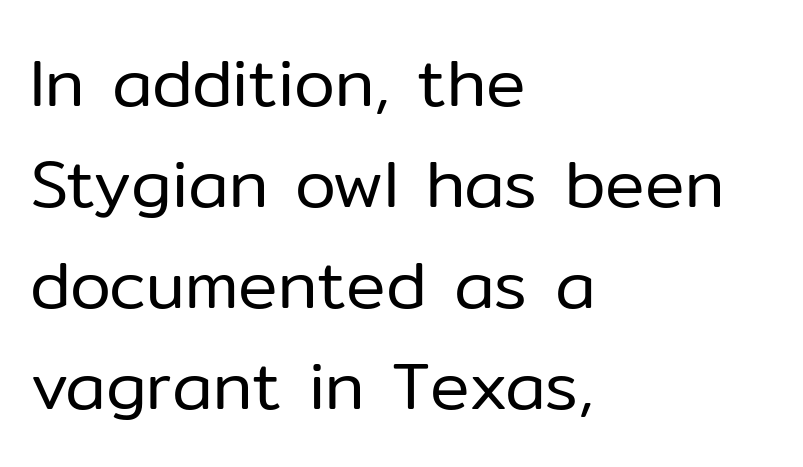
Here the glyphs are tracked normally, forming tight word shapes. These lines were composed using upright roman letters. The line-height multiplier appears to be the usual default. Looks like regular typesetting: each glyph gets only the width it needs. Nothing heavy about these letters — not bold at all. Check the space under the baseline: it is left empty.
